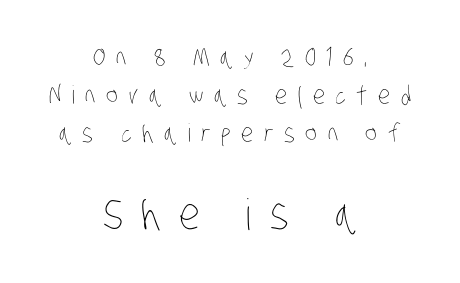
{"bold": "no", "weight": "thin", "width": "condensed", "stroke_contrast": "low", "x_height": "large", "monospaced": "no", "underline": "no", "align": "center", "line_spacing": "normal", "line_spacing_ratio": 1.52, "letter_spacing": "wide", "letter_spacing_em": 0.42, "larger_block": "second", "size_ratio": 1.72, "glyph_px": 43}
